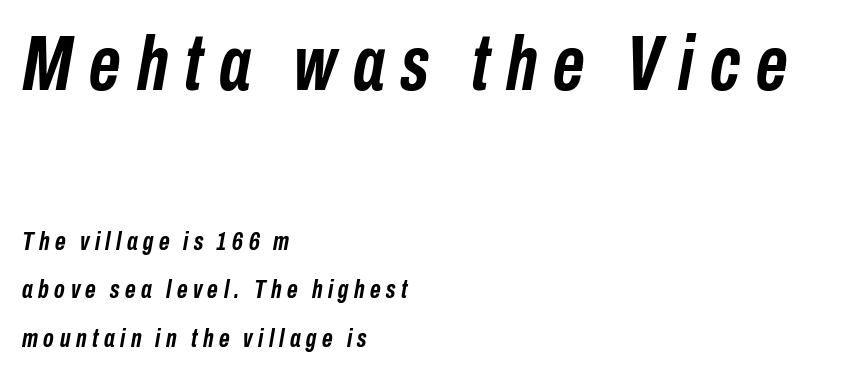
Q: Is the text bold? A: Yes.
Q: Is the text italic (slanted)? A: Yes, it leans right by about 10 degrees.
Q: Is the text underlined? A: No.
Q: How is the paragraph aligned? A: Left-aligned.
Q: Is the spacing between letters normal or unusually wide? A: Unusually wide.
Q: Which block of text is set in a larger size, the first (top) or the second (bottom)? A: The first (top) one.
Q: Width (condensed, normal, or wide)? A: Condensed.
Q: Stroke contrast? A: Low.
Q: x-height? A: Medium.
Q: Monospaced? A: No.
